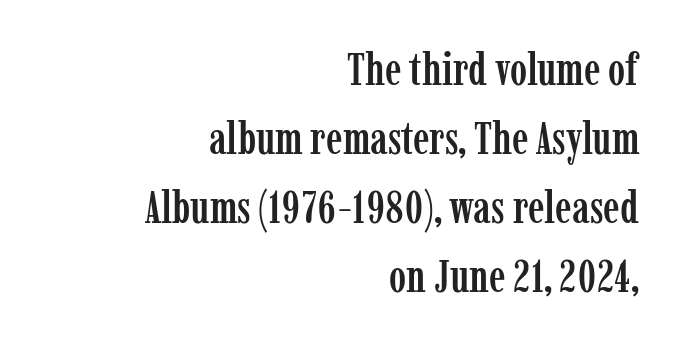
{"serif": "yes", "italic": "no", "width": "condensed", "stroke_contrast": "low", "x_height": "medium", "monospaced": "no", "underline": "no", "align": "right", "line_spacing": "normal", "line_spacing_ratio": 1.5, "letter_spacing": "normal", "letter_spacing_em": 0.0, "glyph_px": 46}
